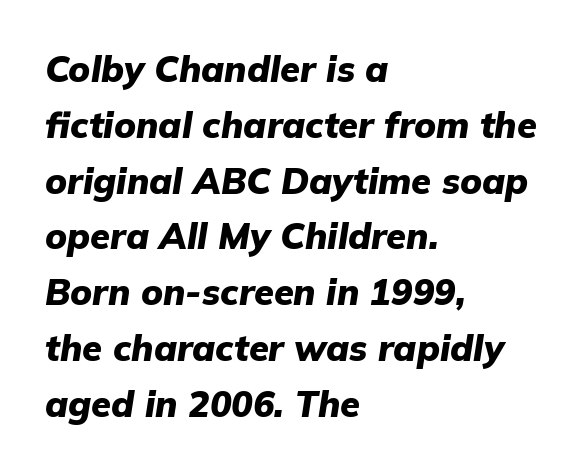
Q: Is the text bold? A: Yes.
Q: Is the text italic (slanted)? A: Yes, it leans right by about 9 degrees.
Q: Is the text underlined? A: No.
Q: How is the paragraph aligned? A: Left-aligned.
Q: Is the spacing between letters normal or unusually wide? A: Normal.
Q: Is the spacing between lines tight, normal or loose? A: Normal.
Q: Width (condensed, normal, or wide)? A: Normal.
Q: Stroke contrast? A: Low.
Q: x-height? A: Medium.
Q: Monospaced? A: No.
